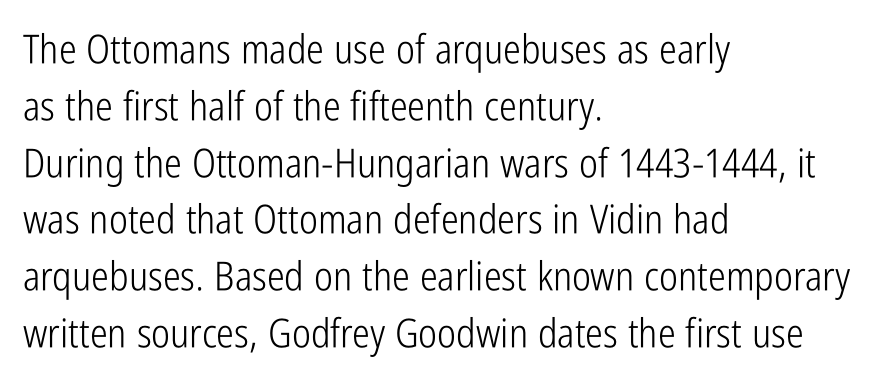
The image shows 40 px light, condensed sans-serif type, upright; set left-aligned, normal line spacing (1.42x), normal letter spacing, not underlined; low stroke contrast and a medium x-height.
